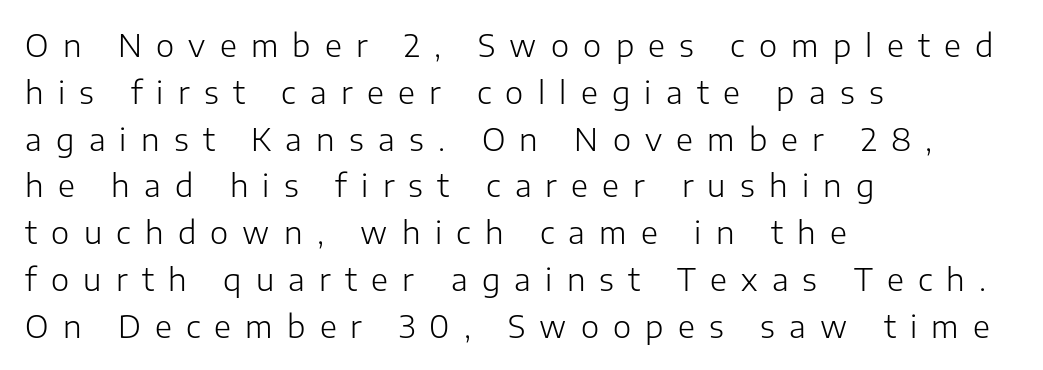
{"serif": "no", "italic": "no", "bold": "no", "weight": "light", "width": "normal", "stroke_contrast": "low", "x_height": "medium", "monospaced": "no", "underline": "no", "align": "left", "line_spacing": "normal", "line_spacing_ratio": 1.51, "letter_spacing": "wide", "letter_spacing_em": 0.46, "glyph_px": 31}
